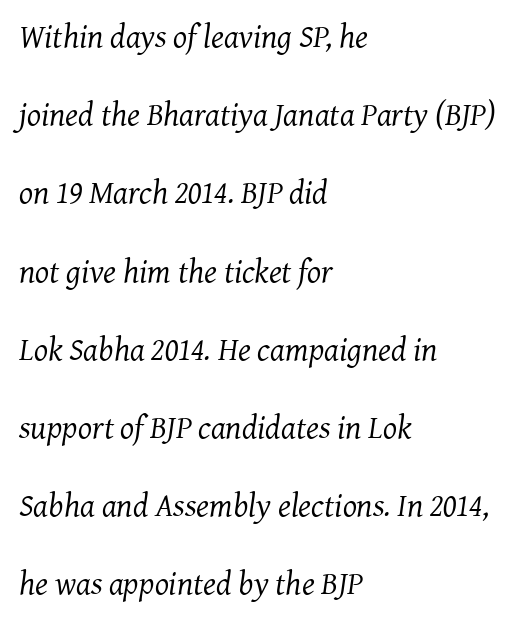
Q: Is the text bold? A: No.
Q: Is the text italic (slanted)? A: Yes, it leans right by about 7 degrees.
Q: Is the typeface a serif or a sans-serif typeface? A: Serif.
Q: Is the text underlined? A: No.
Q: How is the paragraph aligned? A: Left-aligned.
Q: Is the spacing between letters normal or unusually wide? A: Normal.
Q: Is the spacing between lines tight, normal or loose? A: Loose.
Q: Width (condensed, normal, or wide)? A: Normal.
Q: Stroke contrast? A: Medium.
Q: x-height? A: Medium.
Q: Monospaced? A: No.
